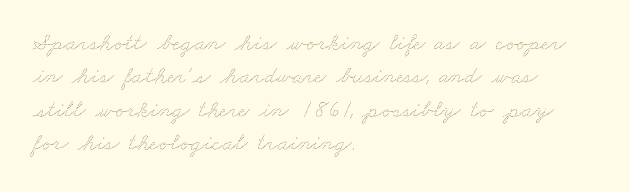
The image shows 24 px text type; set left-aligned, normal line spacing (1.39x), normal letter spacing, not underlined.
